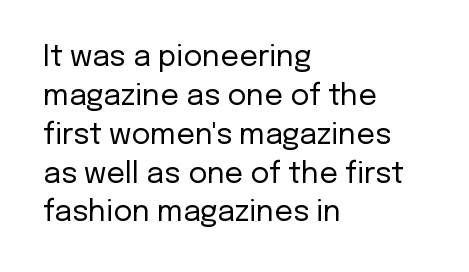
The image shows 29 px regular-weight sans-serif type, upright; set left-aligned, normal line spacing (1.34x), normal letter spacing, not underlined; low stroke contrast and a medium x-height.
